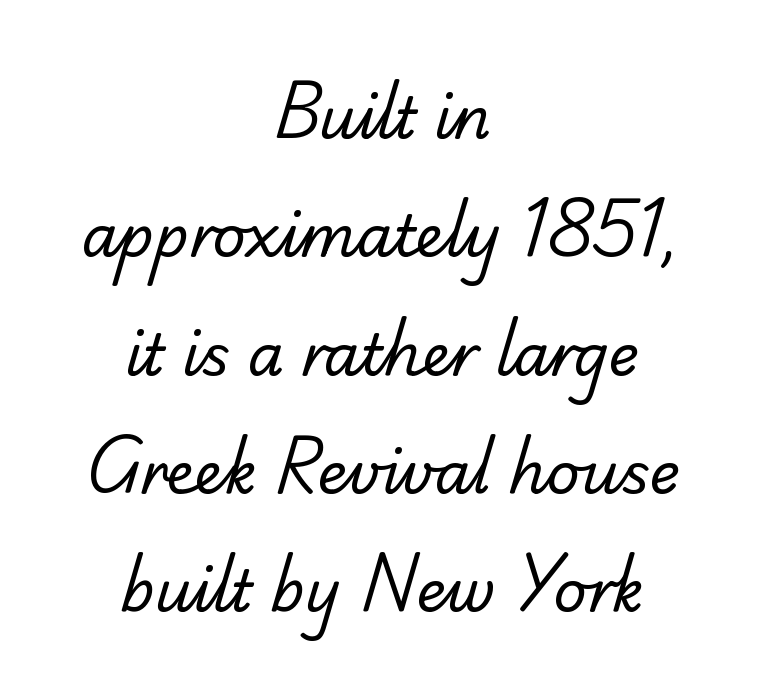
Typeset on center — no edge is straight. Vertical stems look standard width or narrower in stroke. Between one letter and the next there's only the usual sliver of space. This sample trades compactness for vertical openness between lines.
